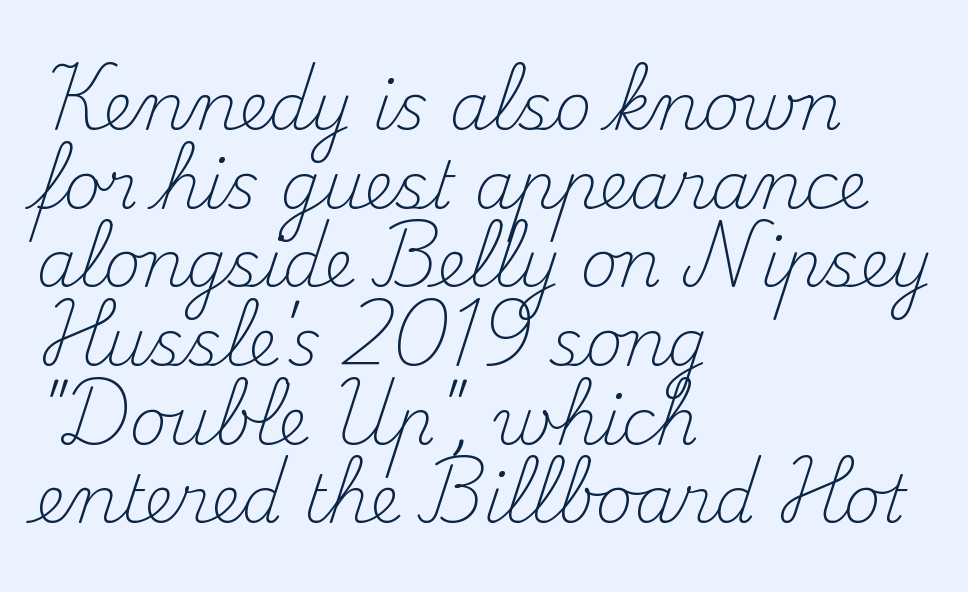
A clean baseline with only descenders dipping below it. Short note: letters normally spaced. Horizontal alignment here is leftward, the default for most running prose. A quiet, ordinary-to-light weight characterises the typeface.
